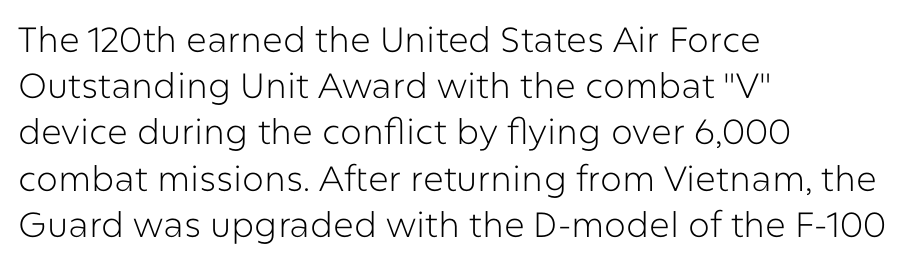
The image shows 35 px light sans-serif type, upright; set left-aligned, normal line spacing (1.32x), normal letter spacing, not underlined; low stroke contrast and a medium x-height.
